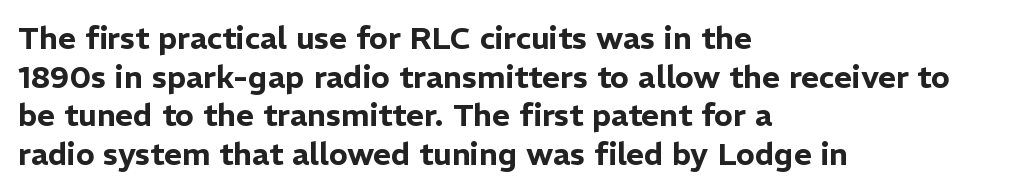
{"serif": "no", "italic": "no", "width": "normal", "stroke_contrast": "low", "x_height": "medium", "monospaced": "no", "underline": "no", "align": "left", "line_spacing": "normal", "line_spacing_ratio": 1.25, "letter_spacing": "normal", "letter_spacing_em": 0.0, "glyph_px": 31}
